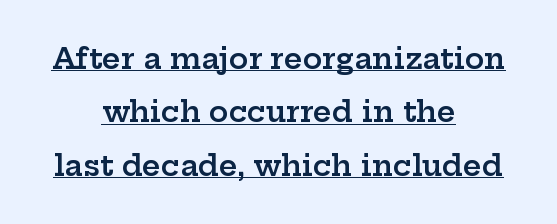
{"serif": "yes", "italic": "no", "bold": "semi", "weight": "semibold", "width": "wide", "stroke_contrast": "low", "x_height": "medium", "monospaced": "no", "underline": "yes", "align": "center", "line_spacing_ratio": 1.84, "letter_spacing": "normal", "letter_spacing_em": 0.0, "glyph_px": 29}
